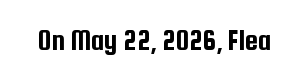
A typesetter would mark this as roman, not italic. The type is set solid horizontally, with unmodified tracking. Plain, unruled lines of type. The passage shown is typeset with a sans-serif family.
